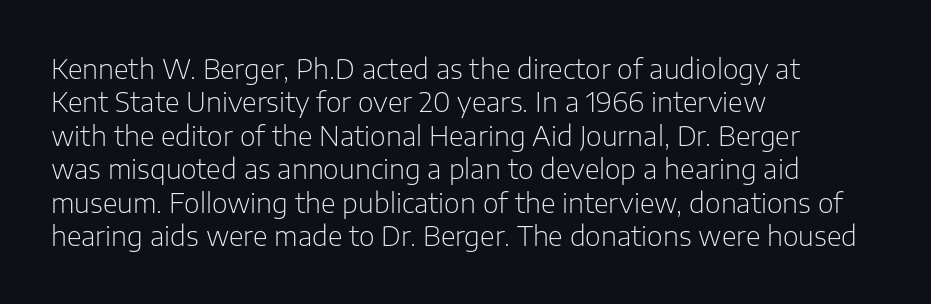
No letter is thick-stroked: the sample isn't bold. This rendering leaves character spacing at its baseline value. A bare baseline throughout the passage. Line beginnings align vertically; line endings do not. This sample uses an upright cut, with every glyph sitting square on the baseline.
